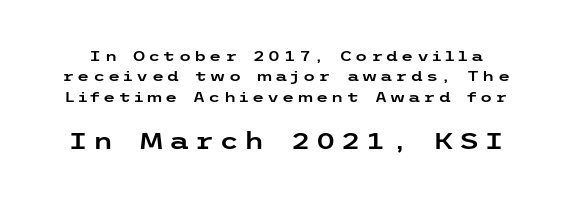
Q: Is the text italic (slanted)? A: No, it is upright.
Q: Is the text underlined? A: No.
Q: Is the spacing between letters normal or unusually wide? A: Unusually wide.
Q: Is the spacing between lines tight, normal or loose? A: Normal.
Q: Which block of text is set in a larger size, the first (top) or the second (bottom)? A: The second (bottom) one.
